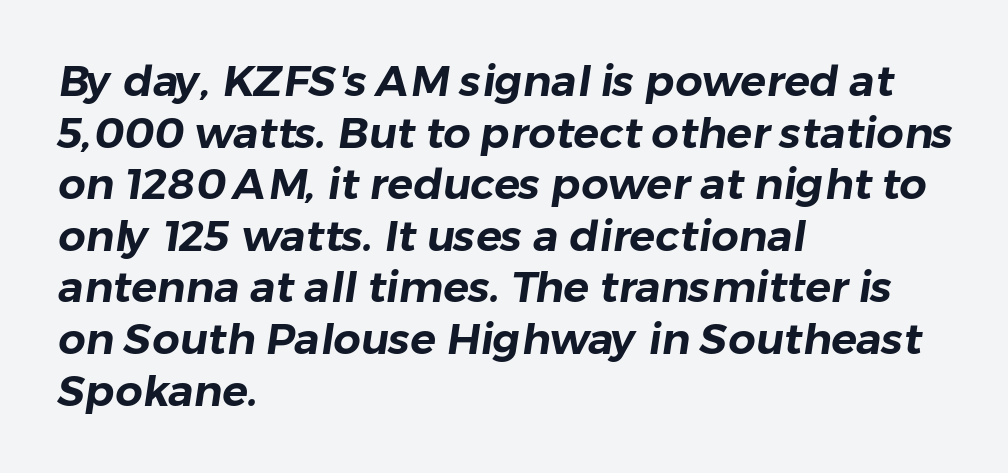
Q: Is the typeface a serif or a sans-serif typeface? A: Sans-serif.
Q: Is the text underlined? A: No.
Q: How is the paragraph aligned? A: Left-aligned.
Q: Is the spacing between letters normal or unusually wide? A: Normal.
Q: Width (condensed, normal, or wide)? A: Normal.
Q: Stroke contrast? A: Low.
Q: x-height? A: Medium.
Q: Monospaced? A: No.
